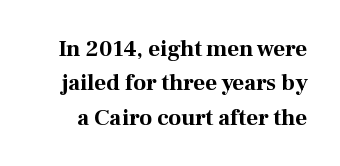
The image shows 23 px bold type, upright; set normal line spacing (1.49x), normal letter spacing, not underlined.
